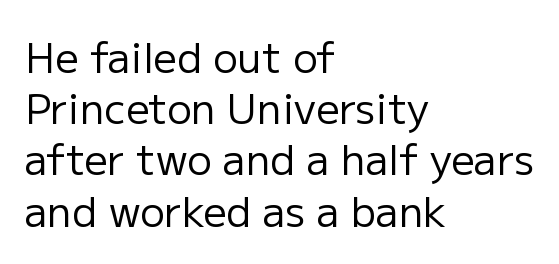
{"serif": "no", "italic": "no", "bold": "no", "weight": "regular", "width": "normal", "stroke_contrast": "low", "x_height": "medium", "monospaced": "no", "underline": "no", "align": "left", "line_spacing": "normal", "line_spacing_ratio": 1.25, "letter_spacing": "normal", "letter_spacing_em": 0.0, "glyph_px": 41}
